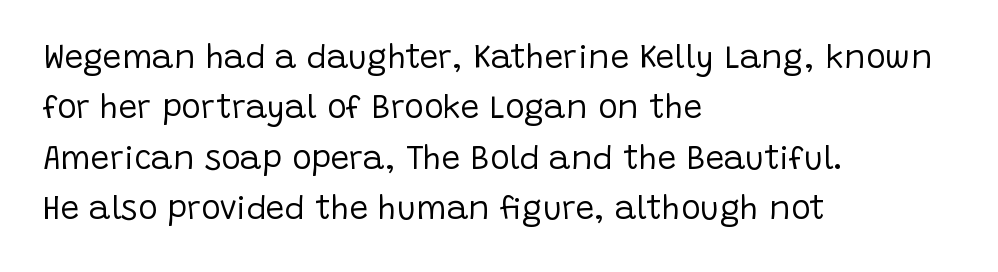
The space between consecutive lines is moderate. Each letter keeps its own natural width here, so spacing adapts to shape. The rendering keeps characters at their native spacing. Each letter's strokes conclude bluntly, with no projecting serifs. Short and long lines alike share a common starting point at left.
